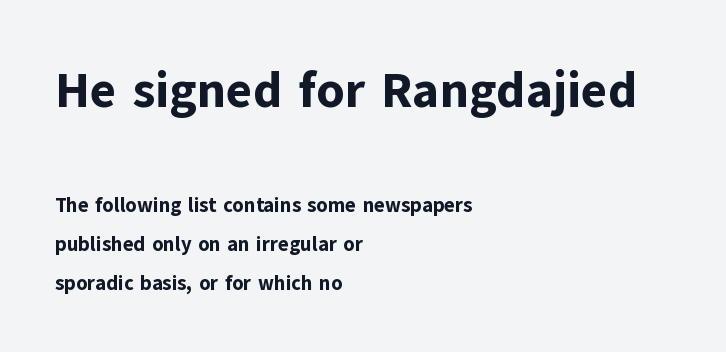
Q: Is the text bold? A: Yes.
Q: Is the text italic (slanted)? A: No, it is upright.
Q: Is the typeface a serif or a sans-serif typeface? A: Sans-serif.
Q: Is the text underlined? A: No.
Q: How is the paragraph aligned? A: Left-aligned.
Q: Is the spacing between letters normal or unusually wide? A: Normal.
Q: Is the spacing between lines tight, normal or loose? A: Loose.
Q: Which block of text is set in a larger size, the first (top) or the second (bottom)? A: The first (top) one.
Q: Width (condensed, normal, or wide)? A: Normal.
Q: Stroke contrast? A: Low.
Q: x-height? A: Medium.
Q: Monospaced? A: No.
